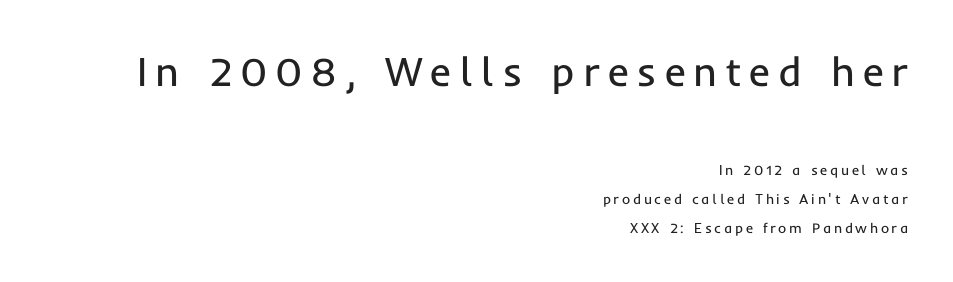
The image shows 41 px regular-weight sans-serif type, upright; set right-aligned, loose line spacing (2.04x), not underlined; the first (top) block is 2.93x larger; low stroke contrast and a medium x-height.
